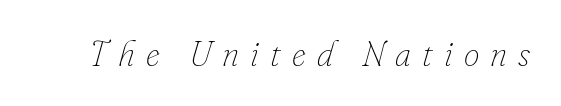
Q: Is the text bold? A: No.
Q: Is the text italic (slanted)? A: Yes, it leans right by about 16 degrees.
Q: Is the text underlined? A: No.
Q: Is the spacing between letters normal or unusually wide? A: Unusually wide.
Q: Width (condensed, normal, or wide)? A: Normal.
Q: Stroke contrast? A: Low.
Q: x-height? A: Small.
Q: Monospaced? A: No.
